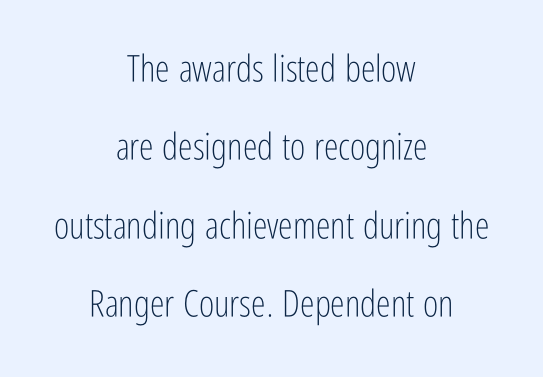
The image shows 37 px light, condensed sans-serif type, upright; set centered, loose line spacing (2.12x), normal letter spacing, not underlined; low stroke contrast and a medium x-height.
